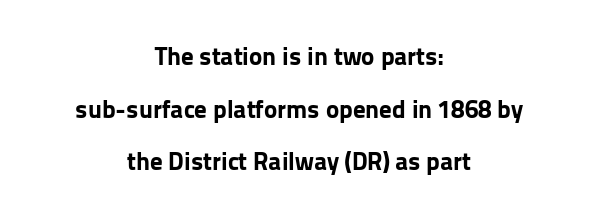
{"italic": "no", "bold": "yes", "underline": "no", "align": "center", "line_spacing": "loose", "line_spacing_ratio": 2.11, "letter_spacing": "normal", "letter_spacing_em": 0.0, "glyph_px": 25}
